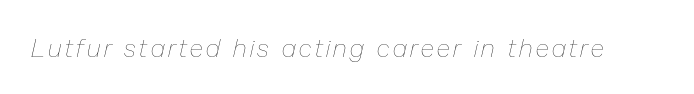
The image shows 25 px text type, italic (leaning right); set not underlined.
